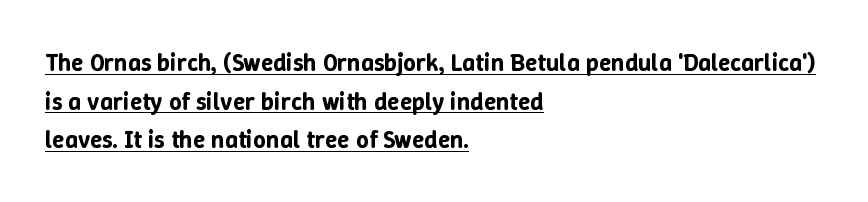
The image shows 25 px text type, upright; set left-aligned, normal line spacing (1.55x), normal letter spacing, underlined.
